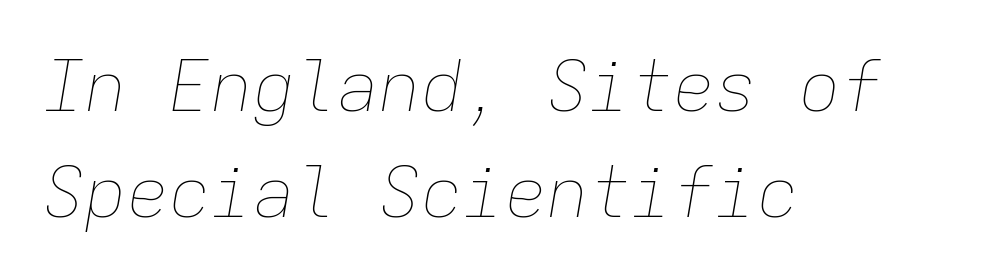
The image shows 70 px thin type, italic (leaning right), monospaced; set left-aligned, normal line spacing (1.51x), normal letter spacing, not underlined; low stroke contrast and a medium x-height.
